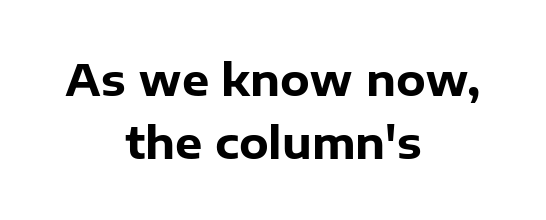
Q: Is the text bold? A: Yes.
Q: Is the text italic (slanted)? A: No, it is upright.
Q: Is the typeface a serif or a sans-serif typeface? A: Sans-serif.
Q: Is the text underlined? A: No.
Q: How is the paragraph aligned? A: Centered.
Q: Is the spacing between letters normal or unusually wide? A: Normal.
Q: Is the spacing between lines tight, normal or loose? A: Normal.
Q: Width (condensed, normal, or wide)? A: Normal.
Q: Stroke contrast? A: Low.
Q: x-height? A: Medium.
Q: Monospaced? A: No.
